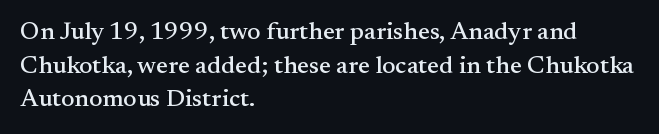
{"italic": "no", "underline": "no", "align": "left", "line_spacing": "normal", "line_spacing_ratio": 1.35, "letter_spacing": "normal", "letter_spacing_em": 0.0, "glyph_px": 25}
